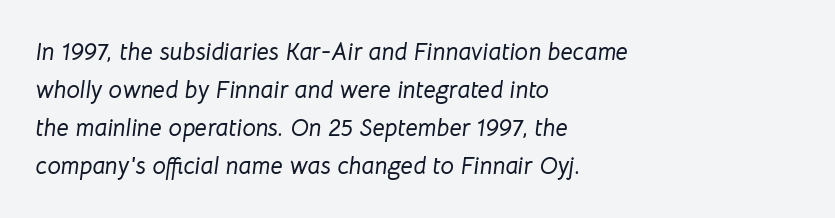
The image shows 24 px text type, italic (leaning right); set left-aligned, normal line spacing (1.59x), normal letter spacing, not underlined.
